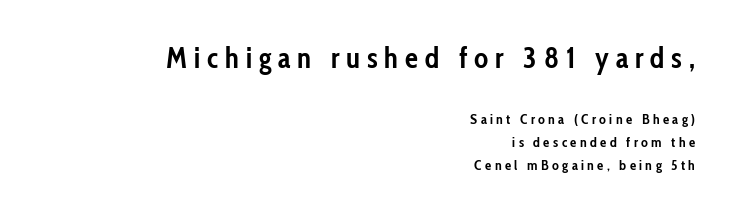
{"serif": "no", "italic": "no", "bold": "yes", "weight": "semibold", "width": "condensed", "stroke_contrast": "low", "x_height": "medium", "monospaced": "no", "underline": "no", "align": "right", "line_spacing": "normal", "line_spacing_ratio": 1.63, "letter_spacing": "wide", "letter_spacing_em": 0.24, "larger_block": "first", "size_ratio": 2.07, "glyph_px": 29}
